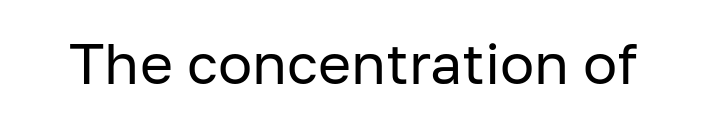
The words here are not underlined. Observe the ordinary spacing: letters are neighbours, not strangers. To sum up the face: it is a sans, with no serifs. This is the regular roman posture of the typeface. Think of a printed novel: that variable character pitch is what you see here.
